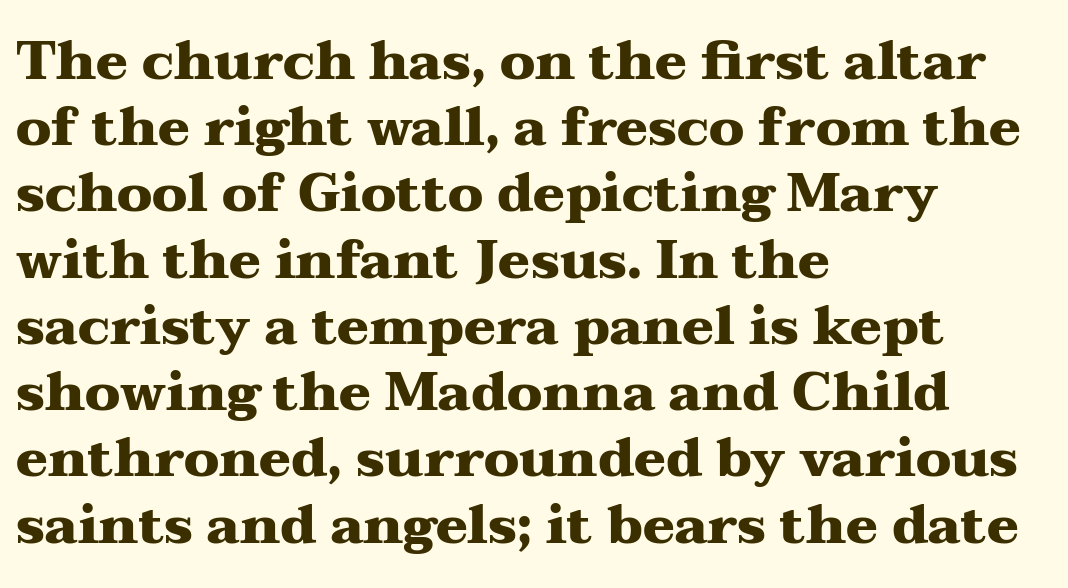
{"serif": "yes", "italic": "no", "bold": "yes", "weight": "heavy", "width": "wide", "stroke_contrast": "medium", "x_height": "medium", "monospaced": "no", "underline": "no", "align": "left", "line_spacing": "normal", "line_spacing_ratio": 1.25, "letter_spacing": "normal", "letter_spacing_em": 0.0, "glyph_px": 53}
